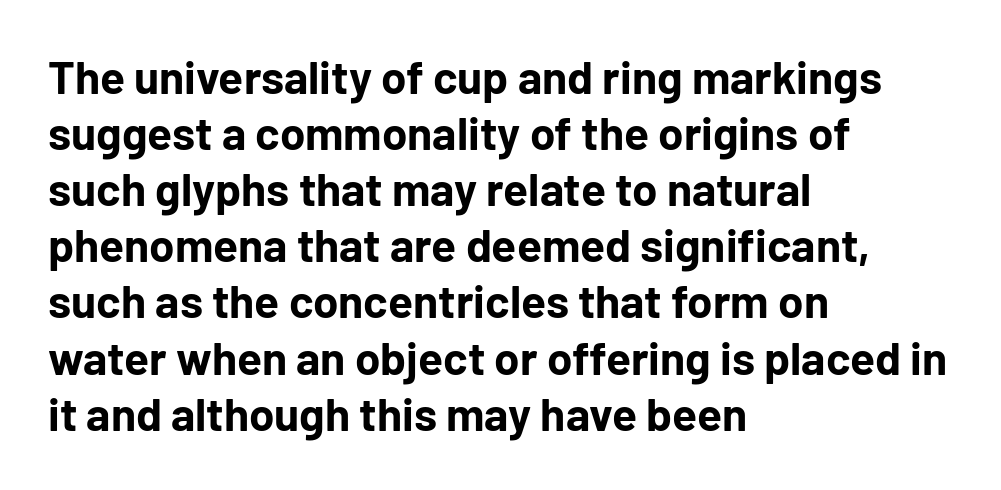
Notice how the stems are strictly vertical — no italics here. The letters advance in unequal steps, a hallmark of proportional type. Has an underline been added? It has not. Nothing unusual about the tracking: characters are spaced as the font intends.
